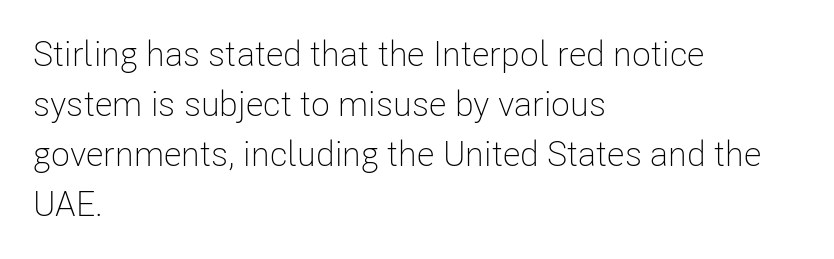
The image shows 35 px light, condensed sans-serif type, upright; set left-aligned, normal line spacing (1.43x), normal letter spacing, not underlined; low stroke contrast and a medium x-height.
